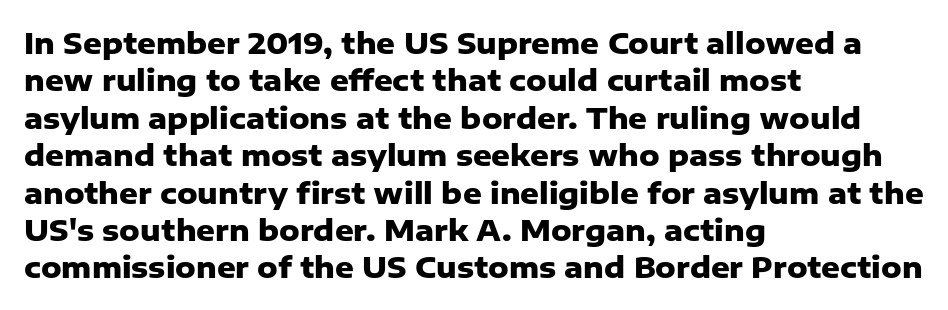
This rendering leaves character spacing at its baseline value. Posture: vertical. A typesetter would call this proportional, since set widths differ per character. These lines stack with their left ends in a neat column. Only glyphs here, with clear space below each row. A typesetter would label this face a sans.
